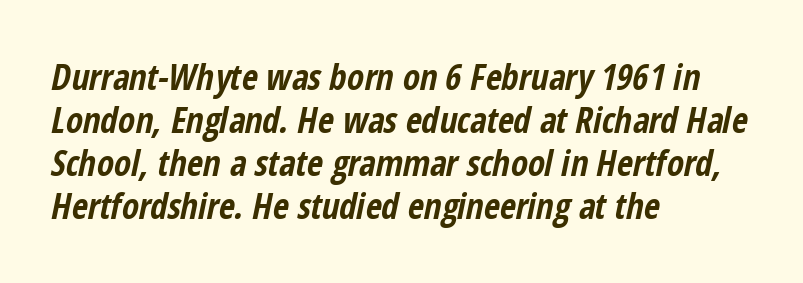
Q: Is the text bold? A: Yes.
Q: Is the text italic (slanted)? A: Yes, it leans right by about 12 degrees.
Q: Is the text underlined? A: No.
Q: How is the paragraph aligned? A: Left-aligned.
Q: Is the spacing between letters normal or unusually wide? A: Normal.
Q: Width (condensed, normal, or wide)? A: Condensed.
Q: Stroke contrast? A: Low.
Q: x-height? A: Medium.
Q: Monospaced? A: No.
